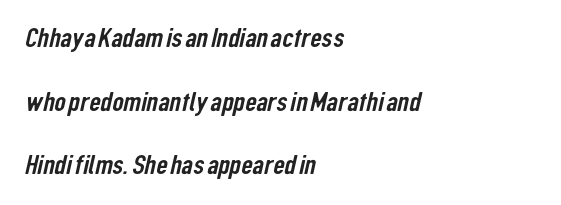
The image shows 28 px condensed sans-serif type; set left-aligned, loose line spacing (2.27x), normal letter spacing, not underlined; low stroke contrast and a medium x-height.
